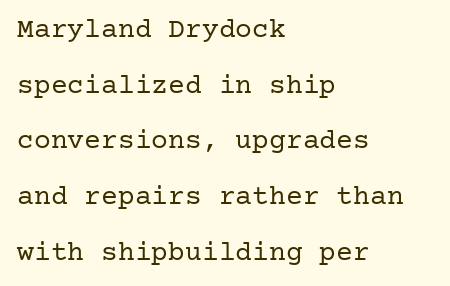
The image shows 28 px regular-weight serif type, upright; set left-aligned, loose line spacing (1.99x), normal letter spacing, not underlined; low stroke contrast and a medium x-height.
